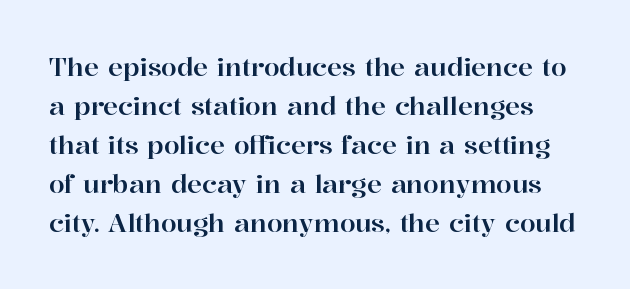
A normal amount of white space separates one row of letters from the next. How are the letters spaced? Ordinarily, with no added tracking. Plain, unruled lines of type. Upright lettering throughout.
